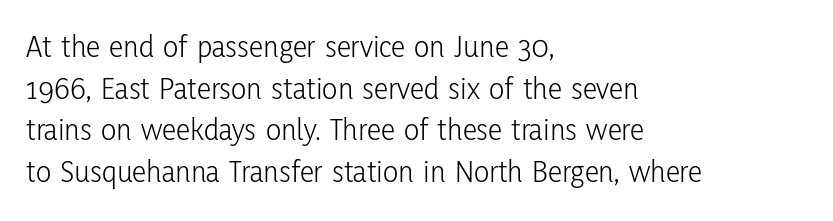
Vertical stems look standard width or narrower in stroke. Check where the strokes stop: nothing finishes them off — pure sans. Underline: absent. Whoever set this chose a conventional vertical rhythm. The passage shown is typed in a proportional face where columns would drift. Standard letterfit; no display-style spreading of the glyphs.
